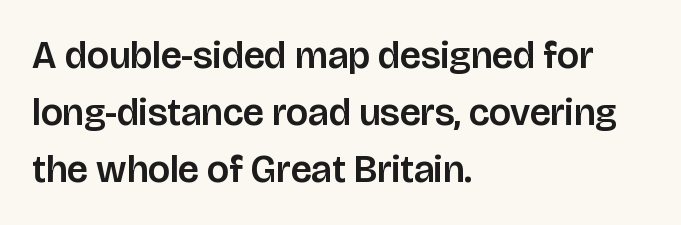
Here the glyphs are tracked normally, forming tight word shapes. A typesetter would call this leading conventional body-copy spacing. Varying glyph widths throughout — classic text-font behaviour. Observe the absence of serifs on each vertical stroke in this sample.
